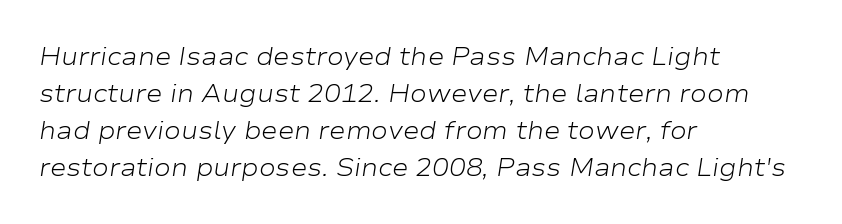
The image shows 25 px text type, italic (leaning right); set left-aligned, normal line spacing (1.48x), normal letter spacing, not underlined.
